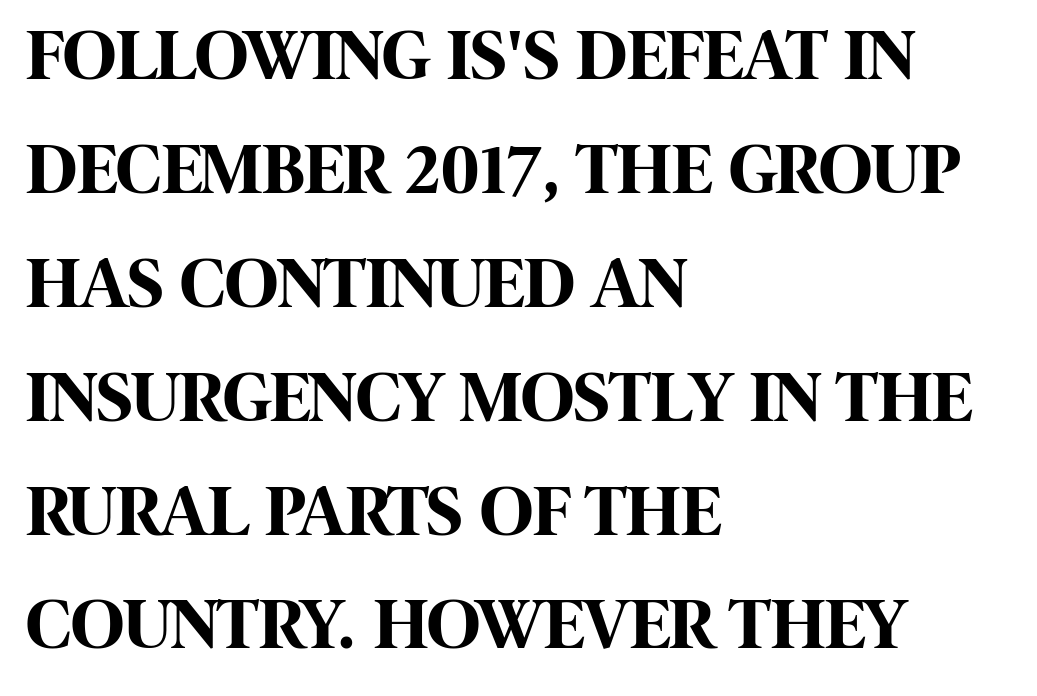
Look at the tracking — it's just the regular setting, nothing added. Plenty of ink on the page — the face is bold. Type style note: lacks serifs. Underline: absent.
